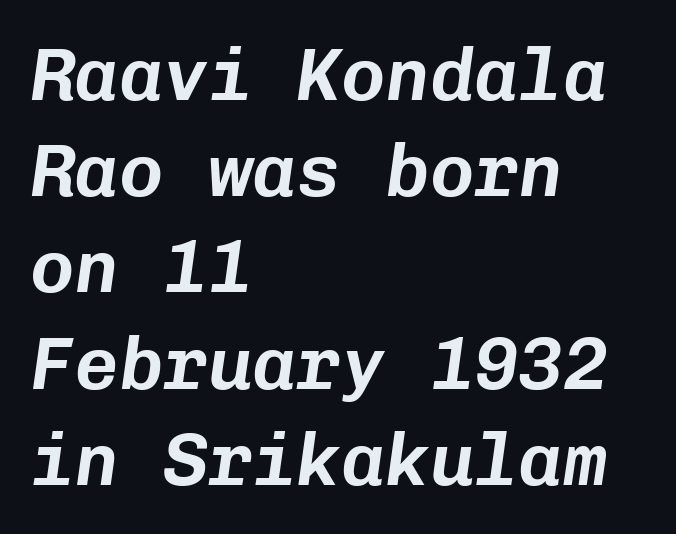
The image shows 74 px text type, italic (leaning right), monospaced; set left-aligned, normal line spacing (1.3x), normal letter spacing, not underlined; low stroke contrast and a medium x-height.
